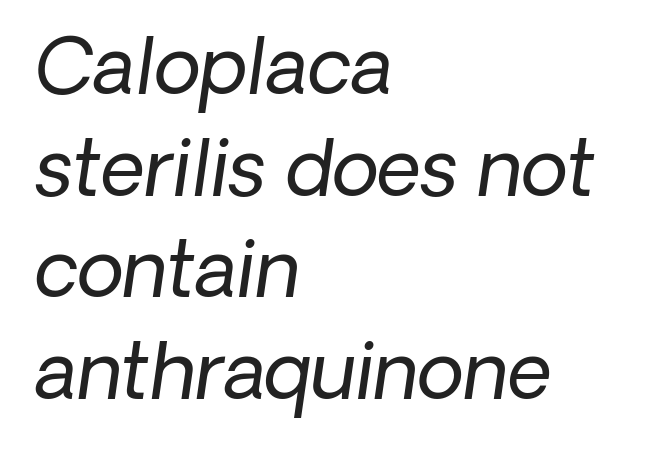
{"italic": "yes", "lean": "right", "slant_degrees": 8, "bold": "no", "weight": "regular", "width": "normal", "stroke_contrast": "low", "x_height": "medium", "monospaced": "no", "underline": "no", "align": "left", "line_spacing": "normal", "line_spacing_ratio": 1.32, "letter_spacing": "normal", "letter_spacing_em": 0.0, "glyph_px": 77}
